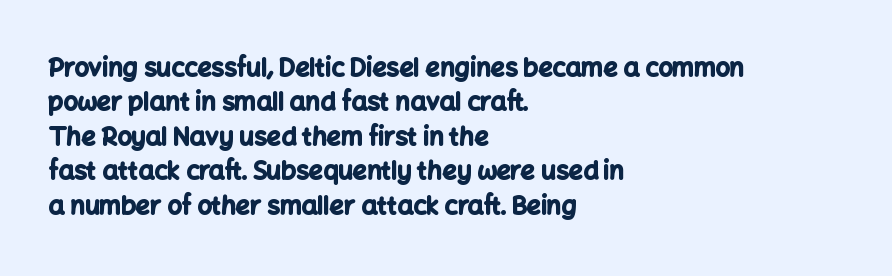
Plain, unruled lines of type. Italic: no, the glyphs are upright roman. The face used here has the dense, thick strokes of a bold. Compared with typical paragraphs, the rows here are spaced about the same. The paragraph has a hard left edge and a soft right edge. Here the glyphs are tracked normally, forming tight word shapes.
